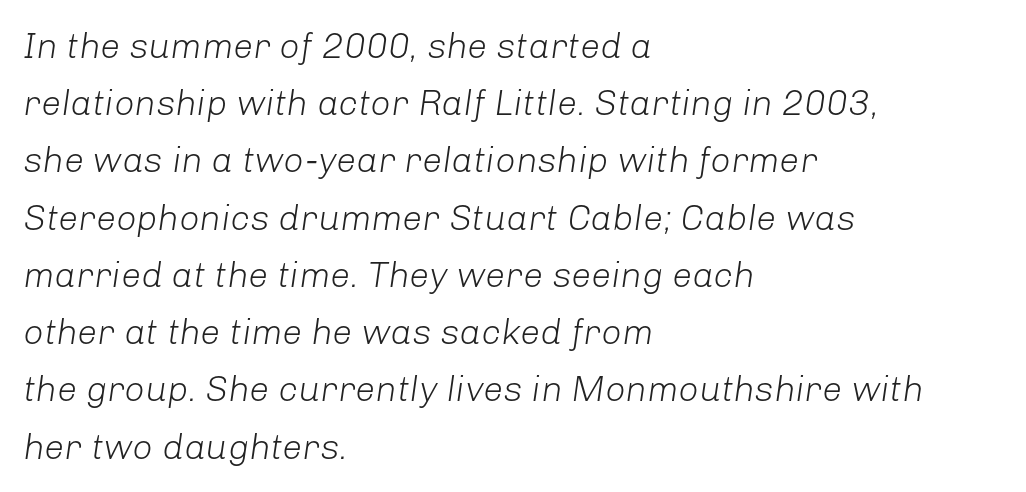
{"italic": "yes", "lean": "right", "slant_degrees": 8, "bold": "no", "weight": "light", "width": "normal", "stroke_contrast": "low", "x_height": "medium", "monospaced": "no", "underline": "no", "align": "left", "line_spacing": "normal", "line_spacing_ratio": 1.59, "letter_spacing": "normal", "letter_spacing_em": 0.0, "glyph_px": 36}
